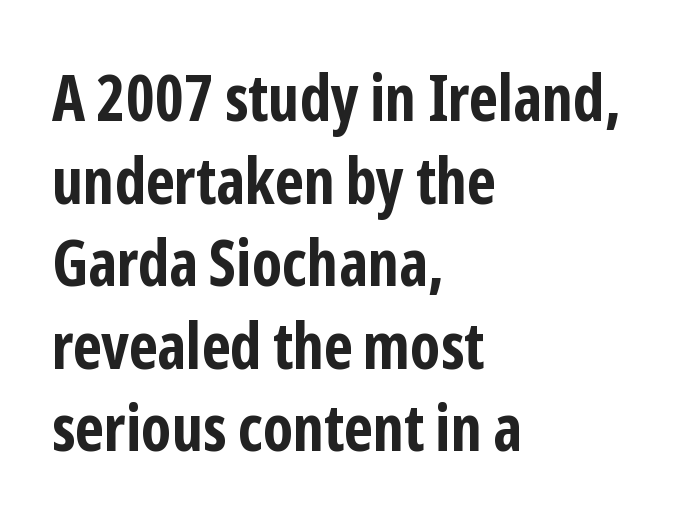
Every row of glyphs begins at an identical x-position on the left. The specimen reads as upright at a glance. The block of text has a typical density, with ordinary space between rows. Looks like regular typesetting: each glyph gets only the width it needs. The characters display no serif detailing; their extremities are plain.
